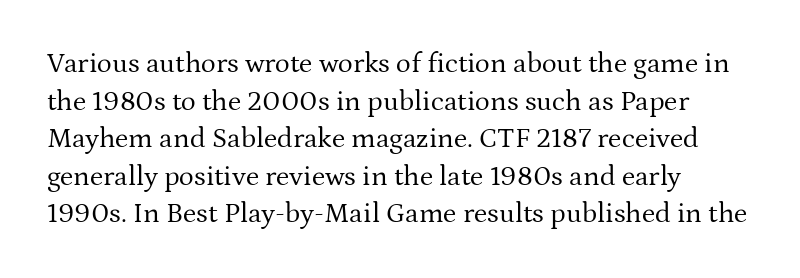
{"serif": "yes", "italic": "no", "bold": "no", "weight": "regular", "width": "normal", "stroke_contrast": "medium", "x_height": "medium", "monospaced": "no", "underline": "no", "align": "left", "line_spacing": "normal", "line_spacing_ratio": 1.34, "letter_spacing": "normal", "letter_spacing_em": 0.0, "glyph_px": 28}
